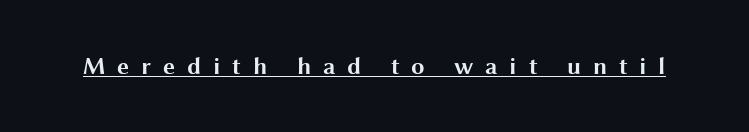
The image shows 24 px bold type, upright; set unusually wide letter spacing (+0.49 em), underlined.
